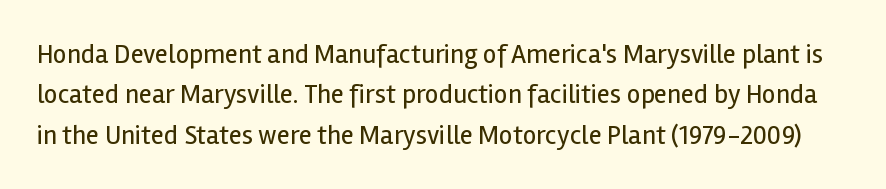
Whoever set this chose a conventional vertical rhythm. Unmarked baselines from the first word to the last. Is the type heavy? It reads as light-to-regular instead. Students, note that the glyphs here touch the page at normal intervals. The specimen reads as upright at a glance.
